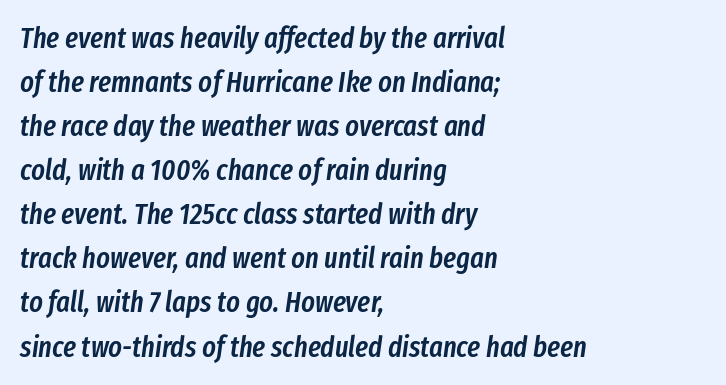
{"italic": "yes", "lean": "right", "slant_degrees": 8, "bold": "semi", "weight": "semibold", "width": "condensed", "stroke_contrast": "low", "x_height": "medium", "monospaced": "no", "underline": "no", "align": "left", "line_spacing": "normal", "line_spacing_ratio": 1.52, "letter_spacing": "normal", "letter_spacing_em": 0.0, "glyph_px": 29}
